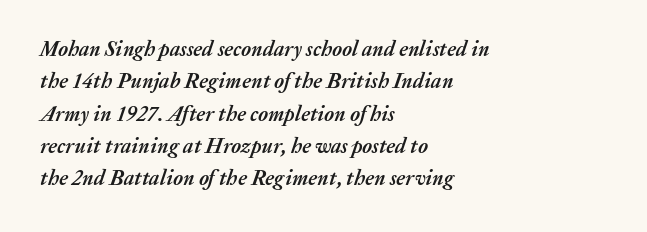
{"italic": "yes", "lean": "right", "slant_degrees": 20, "bold": "yes", "underline": "no", "align": "left", "line_spacing": "normal", "line_spacing_ratio": 1.54, "letter_spacing": "normal", "letter_spacing_em": 0.0, "glyph_px": 21}
